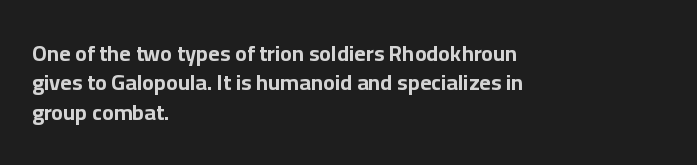
The image shows 22 px bold type, upright; set left-aligned, normal line spacing (1.33x), normal letter spacing, not underlined.
